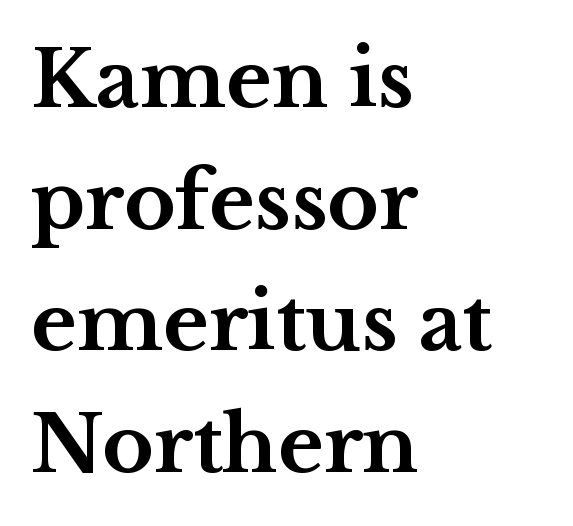
Caption: standard tracking, unaltered. These lines were composed using upright roman letters. Horizontally, the lines are justified to the leading edge only. The rendering uses a moderate line-height, typical for paragraphs.
